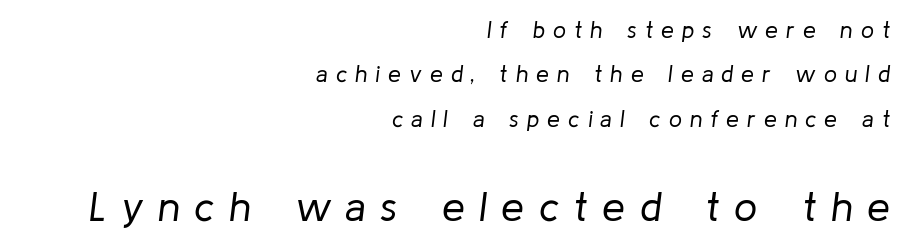
The image shows 41 px regular-weight type, italic (leaning right); set right-aligned, loose line spacing (1.93x), unusually wide letter spacing (+0.35 em), not underlined; the second (bottom) block is 1.78x larger; low stroke contrast and a medium x-height.
